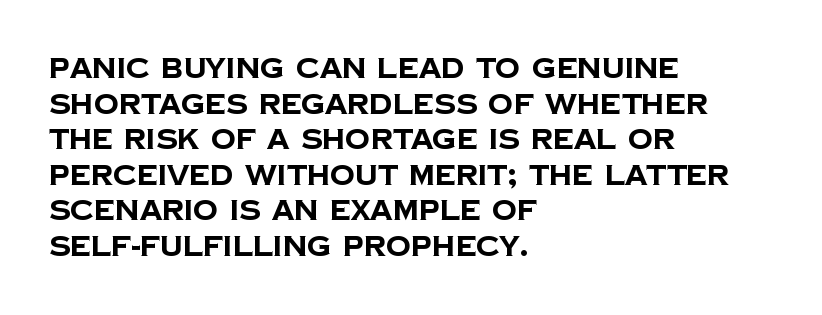
You'd pick this weight for a headline — it's a proper bold. Typeset ragged right — the left edge is the straight one. Rows of type keep a routine distance in the vertical direction. Here the designer chose a conventional face with non-uniform glyph widths.
